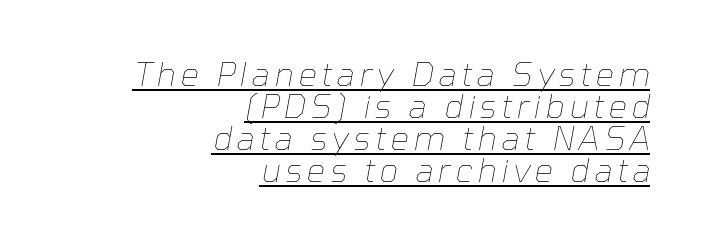
{"italic": "yes", "lean": "right", "slant_degrees": 10, "bold": "no", "weight": "thin", "width": "normal", "stroke_contrast": "low", "x_height": "medium", "monospaced": "no", "underline": "yes", "align": "right", "line_spacing": "tight", "line_spacing_ratio": 0.97, "glyph_px": 33}
